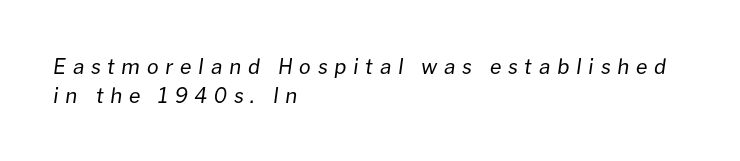
{"italic": "yes", "lean": "right", "slant_degrees": 8, "bold": "no", "underline": "no", "align": "left", "line_spacing": "normal", "line_spacing_ratio": 1.38, "letter_spacing": "wide", "letter_spacing_em": 0.32, "glyph_px": 21}
